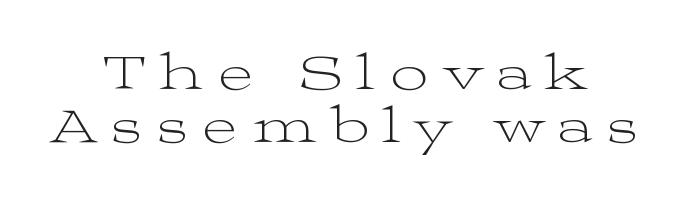
{"serif": "yes", "italic": "no", "bold": "no", "weight": "light", "width": "wide", "stroke_contrast": "medium", "x_height": "medium", "monospaced": "no", "underline": "no", "align": "center", "line_spacing": "tight", "line_spacing_ratio": 1.01, "letter_spacing": "wide", "letter_spacing_em": 0.3, "glyph_px": 52}
